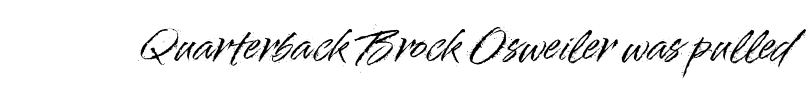
No feet cap the strokes, marking this as sans-serif type. Note the varied advance widths — an 'i' is clearly narrower than an 'm'. Unmarked baselines from the first word to the last. The horizontal fit of the characters is conventional and even.
